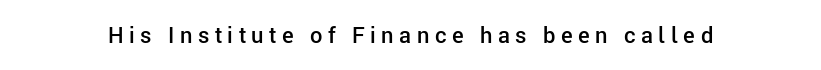
Q: Is the text bold? A: Semi-bold.
Q: Is the text italic (slanted)? A: No, it is upright.
Q: Is the text underlined? A: No.
Q: Is the spacing between letters normal or unusually wide? A: Unusually wide.
